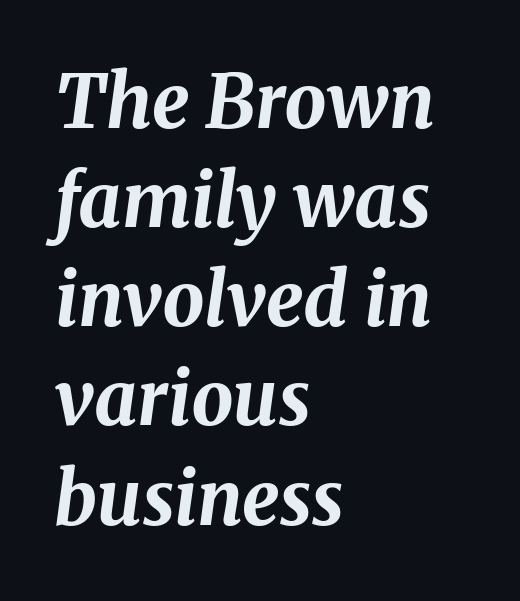
{"italic": "yes", "lean": "right", "slant_degrees": 8, "bold": "yes", "weight": "bold", "width": "normal", "stroke_contrast": "medium", "x_height": "medium", "monospaced": "no", "underline": "no", "align": "left", "line_spacing": "normal", "line_spacing_ratio": 1.34, "letter_spacing": "normal", "letter_spacing_em": 0.0, "glyph_px": 74}
